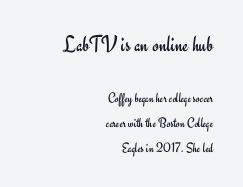
Q: Is the text bold? A: No.
Q: Is the text italic (slanted)? A: Yes.
Q: Is the text underlined? A: No.
Q: How is the paragraph aligned? A: Right-aligned.
Q: Is the spacing between letters normal or unusually wide? A: Normal.
Q: Which block of text is set in a larger size, the first (top) or the second (bottom)? A: The first (top) one.
